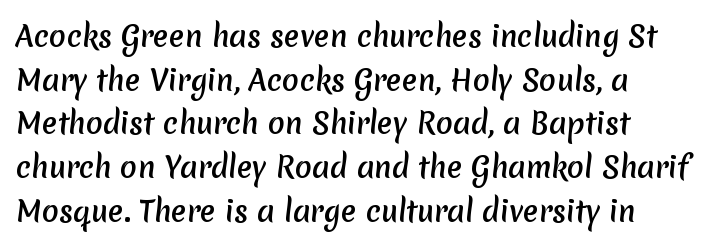
Q: Is the typeface a serif or a sans-serif typeface? A: Sans-serif.
Q: Is the text underlined? A: No.
Q: Is the spacing between letters normal or unusually wide? A: Normal.
Q: Is the spacing between lines tight, normal or loose? A: Normal.
Q: Width (condensed, normal, or wide)? A: Normal.
Q: Stroke contrast? A: Medium.
Q: x-height? A: Medium.
Q: Monospaced? A: No.
